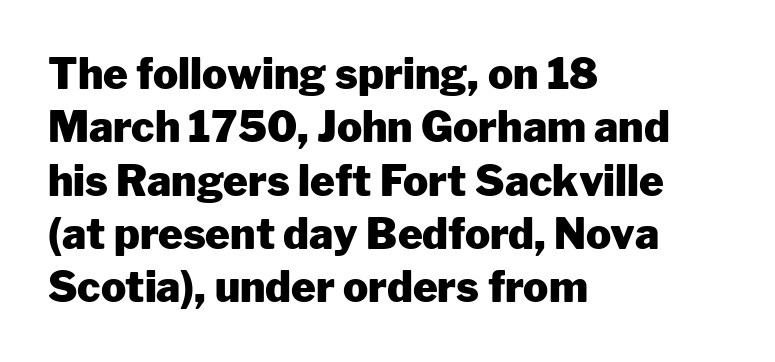
Q: Is the text bold? A: Yes.
Q: Is the text italic (slanted)? A: No, it is upright.
Q: Is the typeface a serif or a sans-serif typeface? A: Sans-serif.
Q: Is the text underlined? A: No.
Q: How is the paragraph aligned? A: Left-aligned.
Q: Is the spacing between letters normal or unusually wide? A: Normal.
Q: Is the spacing between lines tight, normal or loose? A: Normal.
Q: Width (condensed, normal, or wide)? A: Normal.
Q: Stroke contrast? A: Low.
Q: x-height? A: Medium.
Q: Monospaced? A: No.
